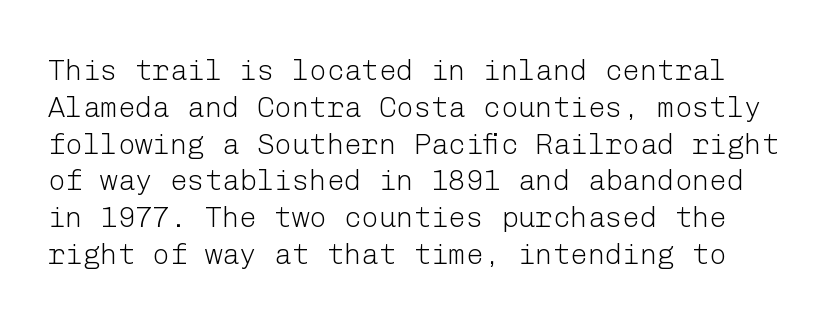
Q: Is the text bold? A: No.
Q: Is the text italic (slanted)? A: No, it is upright.
Q: Is the typeface a serif or a sans-serif typeface? A: Sans-serif.
Q: Is the text underlined? A: No.
Q: Is the spacing between letters normal or unusually wide? A: Normal.
Q: Is the spacing between lines tight, normal or loose? A: Normal.
Q: Width (condensed, normal, or wide)? A: Normal.
Q: Stroke contrast? A: Low.
Q: x-height? A: Medium.
